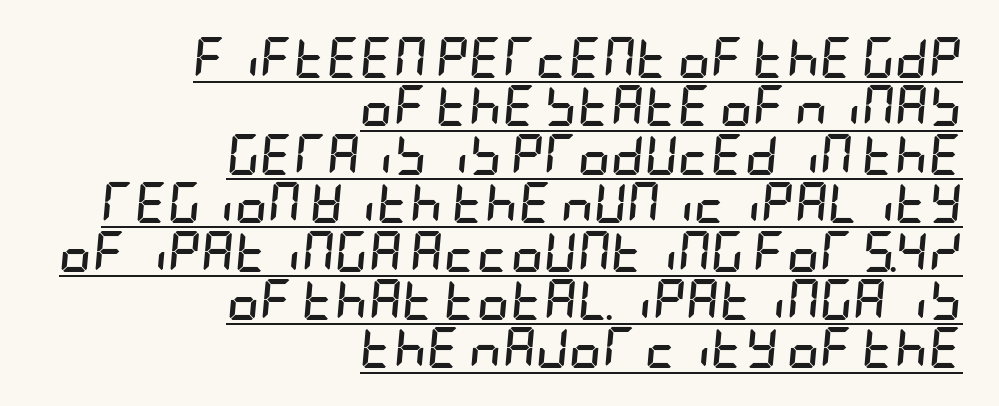
Q: Is the text bold? A: Yes.
Q: Is the text italic (slanted)? A: Yes, it leans right by about 5 degrees.
Q: Is the text underlined? A: Yes.
Q: How is the paragraph aligned? A: Right-aligned.
Q: Is the spacing between letters normal or unusually wide? A: Normal.
Q: Width (condensed, normal, or wide)? A: Condensed.
Q: Stroke contrast? A: Low.
Q: x-height? A: Large.
